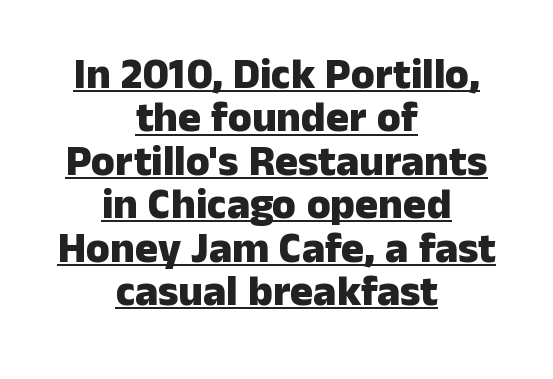
Stroke thickness is high; the sample reads as a true bold. The text was rendered using a sans face with plain stroke endings. Caption: multi-line text, centered on the measure. A typesetter would call this proportional, since set widths differ per character. These lines huddle together more closely than default settings would place them.
